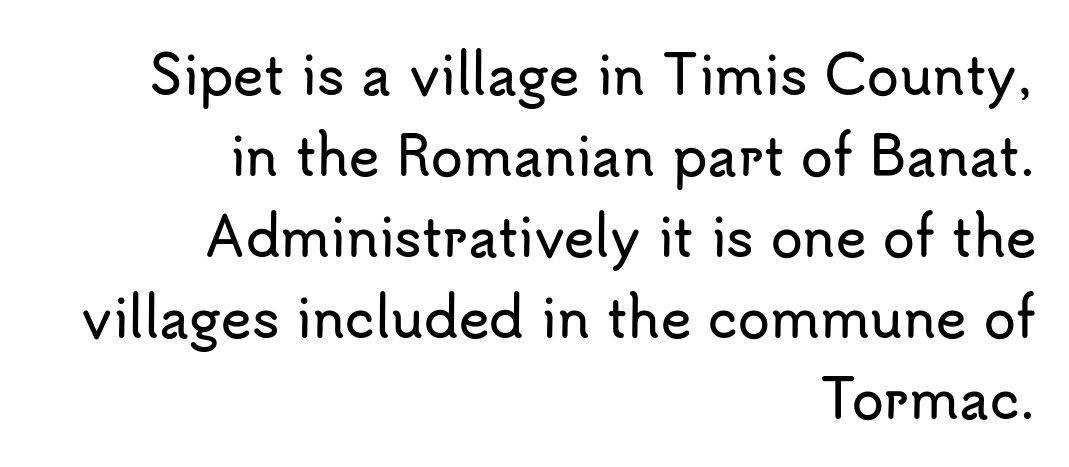
A normal amount of white space separates one row of letters from the next. These lines are set flush right with a ragged left edge. Inter-character spacing is left at the font's built-in metrics. Check where the strokes stop: nothing finishes them off — pure sans. The type sits square on the baseline with zero lean. Proportional: the letters do not fall into vertical columns.
